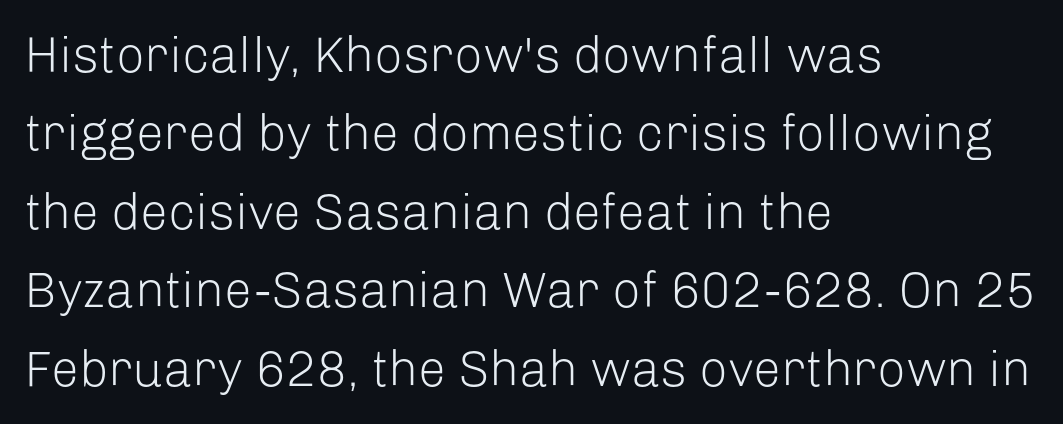
Q: Is the text bold? A: No.
Q: Is the text italic (slanted)? A: No, it is upright.
Q: Is the typeface a serif or a sans-serif typeface? A: Sans-serif.
Q: Is the text underlined? A: No.
Q: How is the paragraph aligned? A: Left-aligned.
Q: Is the spacing between letters normal or unusually wide? A: Normal.
Q: Is the spacing between lines tight, normal or loose? A: Normal.
Q: Width (condensed, normal, or wide)? A: Normal.
Q: Stroke contrast? A: Low.
Q: x-height? A: Medium.
Q: Monospaced? A: No.
